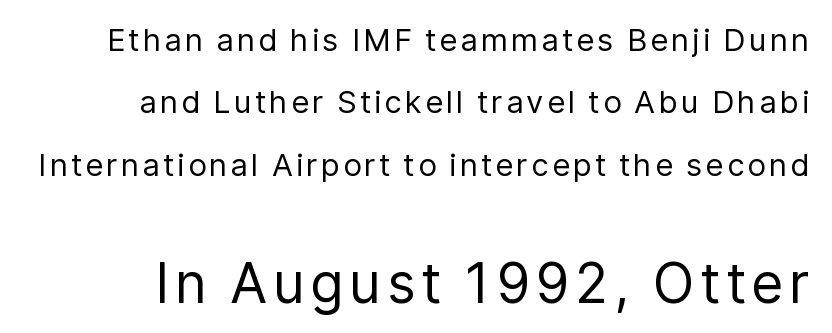
Q: Is the text bold? A: No.
Q: Is the text italic (slanted)? A: No, it is upright.
Q: Is the typeface a serif or a sans-serif typeface? A: Sans-serif.
Q: Is the text underlined? A: No.
Q: Is the spacing between lines tight, normal or loose? A: Loose.
Q: Which block of text is set in a larger size, the first (top) or the second (bottom)? A: The second (bottom) one.
Q: Width (condensed, normal, or wide)? A: Normal.
Q: Stroke contrast? A: Low.
Q: x-height? A: Medium.
Q: Monospaced? A: No.
